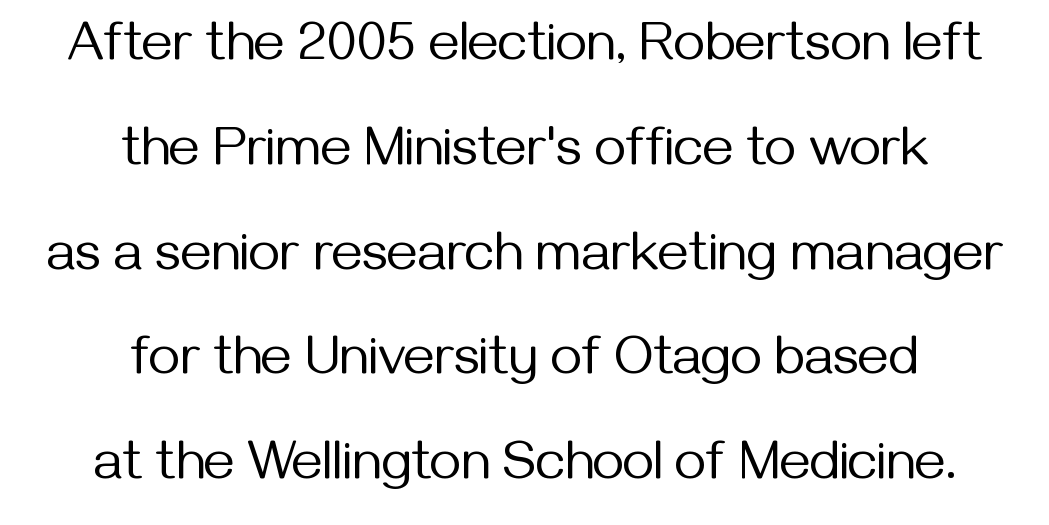
Q: Is the text bold? A: No.
Q: Is the text italic (slanted)? A: No, it is upright.
Q: Is the typeface a serif or a sans-serif typeface? A: Sans-serif.
Q: Is the text underlined? A: No.
Q: How is the paragraph aligned? A: Centered.
Q: Is the spacing between letters normal or unusually wide? A: Normal.
Q: Is the spacing between lines tight, normal or loose? A: Loose.
Q: Width (condensed, normal, or wide)? A: Normal.
Q: Stroke contrast? A: Medium.
Q: x-height? A: Medium.
Q: Monospaced? A: No.
